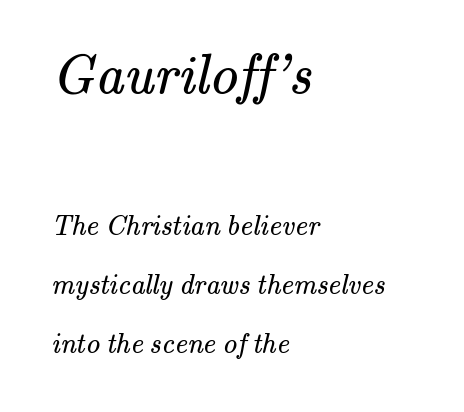
{"serif": "yes", "bold": "no", "weight": "regular", "width": "normal", "stroke_contrast": "medium", "x_height": "small", "monospaced": "no", "underline": "no", "align": "left", "line_spacing": "loose", "line_spacing_ratio": 2.11, "letter_spacing": "normal", "letter_spacing_em": 0.0, "larger_block": "first", "size_ratio": 2.0, "glyph_px": 56}
